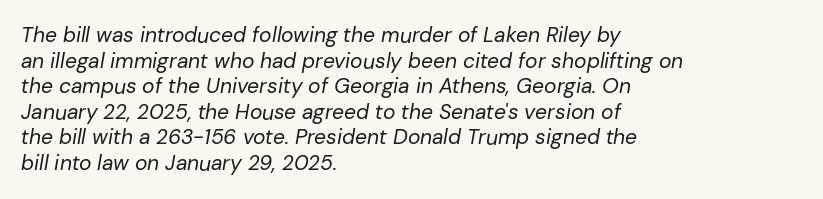
Q: Is the text bold? A: No.
Q: Is the text italic (slanted)? A: Yes, it leans right by about 10 degrees.
Q: Is the text underlined? A: No.
Q: How is the paragraph aligned? A: Left-aligned.
Q: Is the spacing between letters normal or unusually wide? A: Normal.
